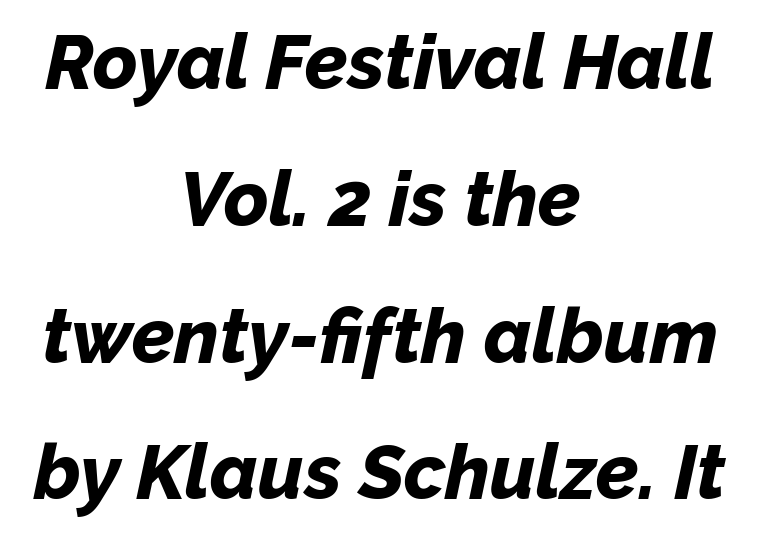
Q: Is the text bold? A: Yes.
Q: Is the text italic (slanted)? A: Yes, it leans right by about 12 degrees.
Q: Is the text underlined? A: No.
Q: How is the paragraph aligned? A: Centered.
Q: Is the spacing between letters normal or unusually wide? A: Normal.
Q: Width (condensed, normal, or wide)? A: Normal.
Q: Stroke contrast? A: Low.
Q: x-height? A: Medium.
Q: Monospaced? A: No.
